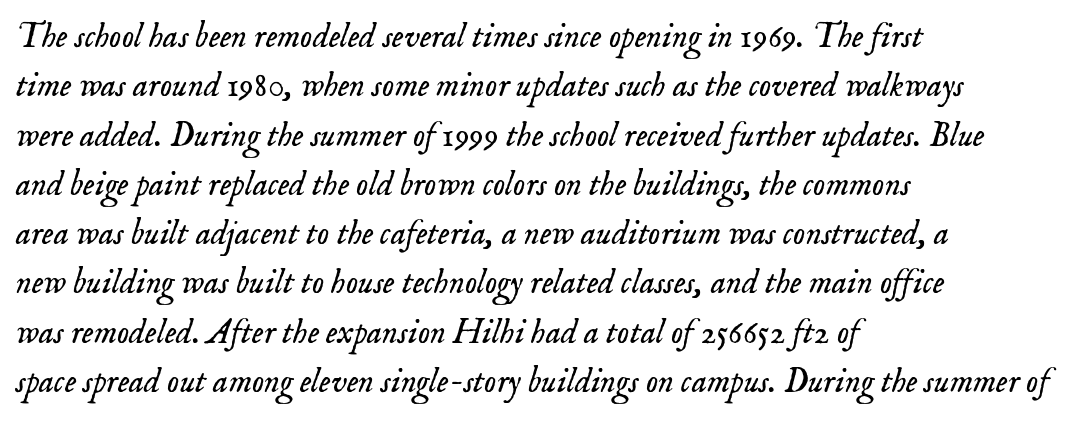
Normally led — the rows are evenly, conventionally spaced. This rendering features lettering with no underline. The line texture is even and compact thanks to regular tracking. The ragged edge is on the right, which tells us the setting is flush left. Character widths vary here, with narrow letters taking less room than wide ones. The weight tops out at a normal text grade.
